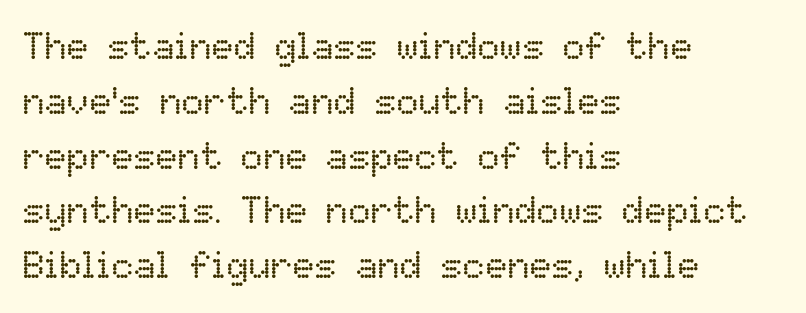
{"italic": "no", "bold": "no", "weight": "regular", "width": "normal", "stroke_contrast": "low", "x_height": "medium", "monospaced": "no", "underline": "no", "align": "left", "line_spacing": "normal", "line_spacing_ratio": 1.48, "letter_spacing": "normal", "letter_spacing_em": 0.0, "glyph_px": 37}
